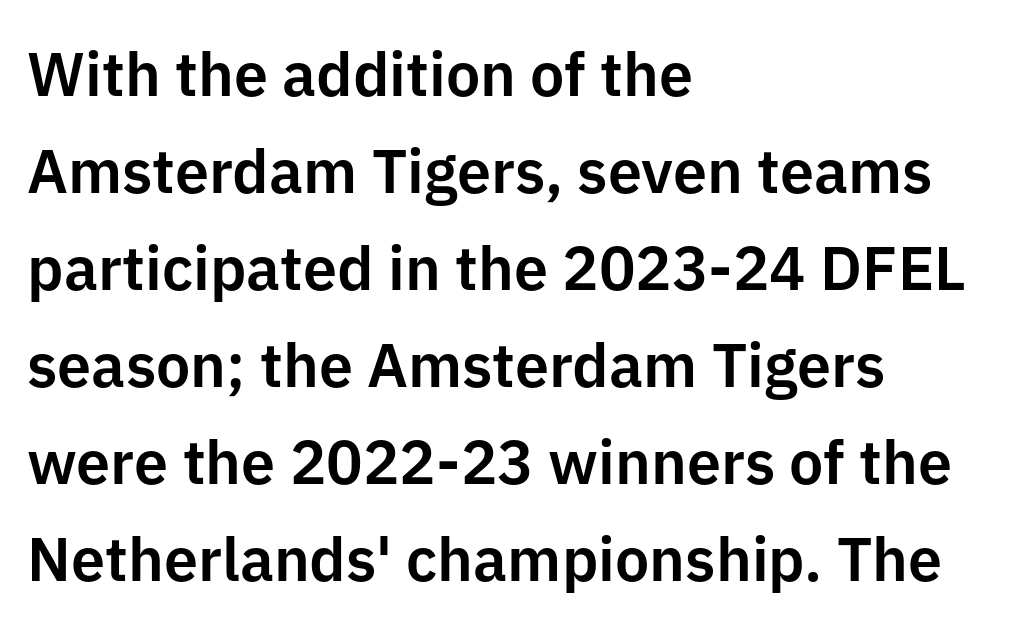
{"serif": "no", "italic": "no", "width": "normal", "stroke_contrast": "low", "x_height": "medium", "monospaced": "no", "underline": "no", "align": "left", "line_spacing": "normal", "line_spacing_ratio": 1.59, "letter_spacing": "normal", "letter_spacing_em": 0.0, "glyph_px": 61}
